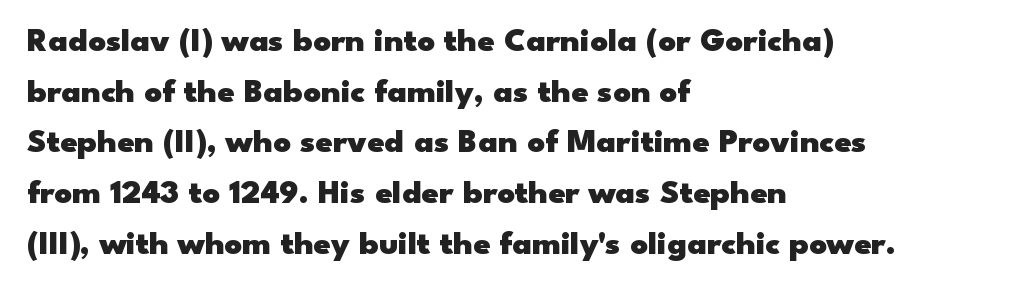
The image shows 34 px heavy, wide sans-serif type, upright; set left-aligned, normal line spacing (1.49x), normal letter spacing, not underlined; low stroke contrast and a small x-height.
